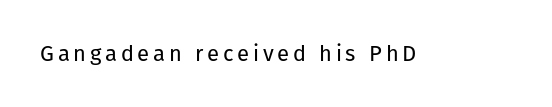
The image shows 22 px text type, upright; set not underlined.
